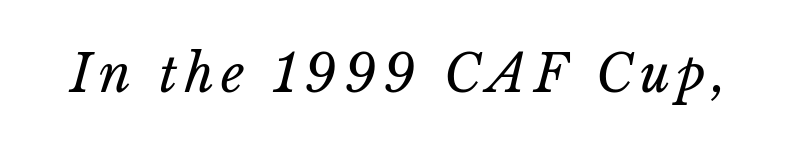
Q: Is the text bold? A: No.
Q: Is the text underlined? A: No.
Q: Width (condensed, normal, or wide)? A: Normal.
Q: Stroke contrast? A: Low.
Q: x-height? A: Medium.
Q: Monospaced? A: No.
